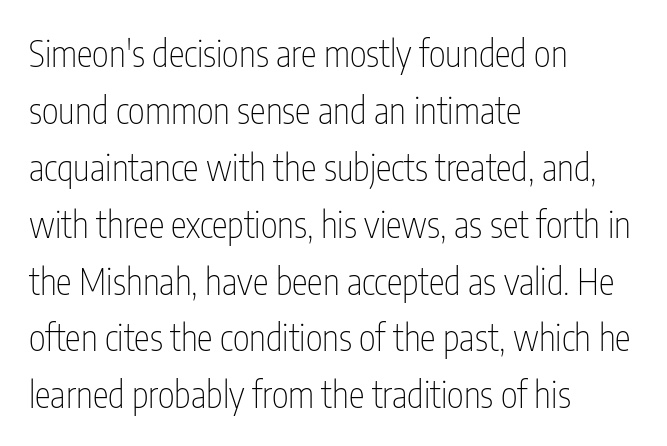
{"serif": "no", "italic": "no", "bold": "no", "weight": "thin", "width": "condensed", "stroke_contrast": "low", "x_height": "medium", "monospaced": "no", "underline": "no", "align": "left", "line_spacing": "normal", "line_spacing_ratio": 1.58, "letter_spacing": "normal", "letter_spacing_em": 0.0, "glyph_px": 36}
